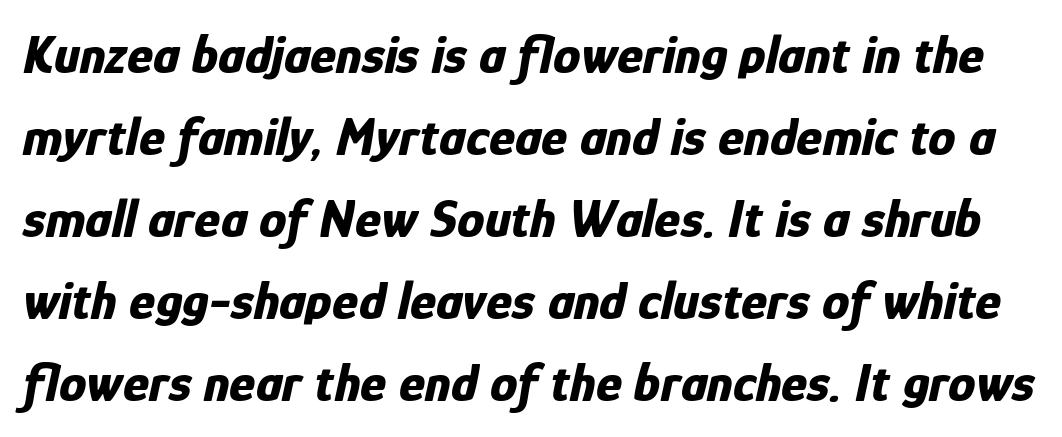
{"italic": "yes", "lean": "right", "slant_degrees": 12, "bold": "yes", "weight": "bold", "width": "condensed", "stroke_contrast": "low", "x_height": "medium", "monospaced": "no", "underline": "no", "line_spacing": "normal", "line_spacing_ratio": 1.49, "letter_spacing": "normal", "letter_spacing_em": 0.0, "glyph_px": 55}
